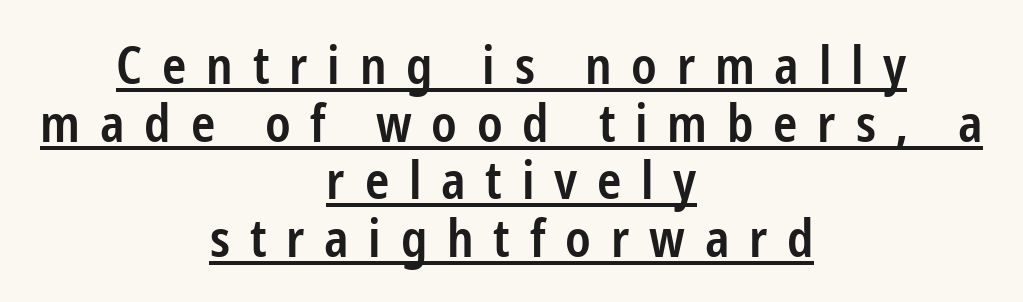
{"serif": "no", "italic": "no", "bold": "semi", "weight": "semibold", "width": "condensed", "stroke_contrast": "low", "x_height": "medium", "monospaced": "no", "underline": "yes", "align": "center", "line_spacing": "tight", "line_spacing_ratio": 1.11, "letter_spacing": "wide", "letter_spacing_em": 0.38, "glyph_px": 52}
